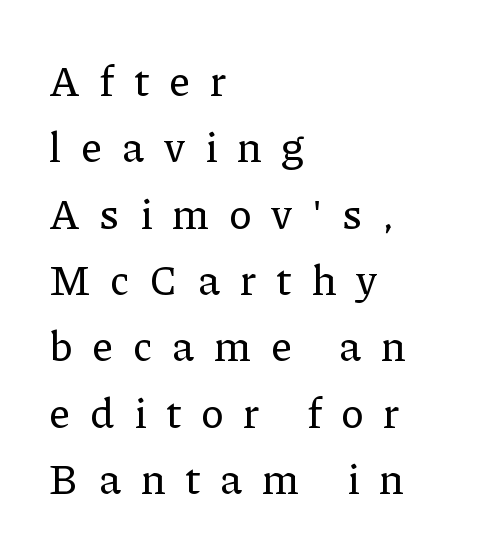
{"serif": "yes", "italic": "no", "width": "normal", "stroke_contrast": "low", "x_height": "medium", "monospaced": "no", "underline": "no", "align": "left", "line_spacing": "normal", "line_spacing_ratio": 1.58, "letter_spacing": "wide", "letter_spacing_em": 0.47, "glyph_px": 42}
